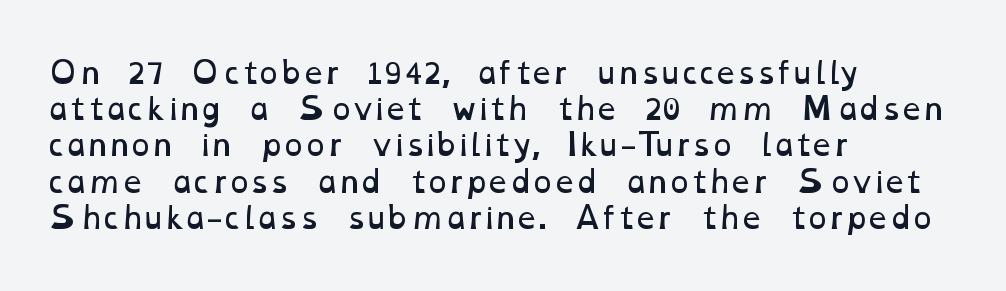
Q: Is the text bold? A: No.
Q: Is the text underlined? A: No.
Q: How is the paragraph aligned? A: Left-aligned.
Q: Is the spacing between letters normal or unusually wide? A: Normal.
Q: Is the spacing between lines tight, normal or loose? A: Normal.
Q: Width (condensed, normal, or wide)? A: Wide.
Q: Stroke contrast? A: Low.
Q: x-height? A: Medium.
Q: Monospaced? A: No.
